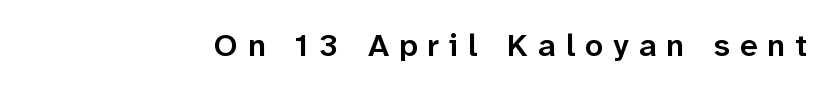
The image shows 32 px semibold sans-serif type, upright; set unusually wide letter spacing (+0.31 em), not underlined; low stroke contrast and a medium x-height.
